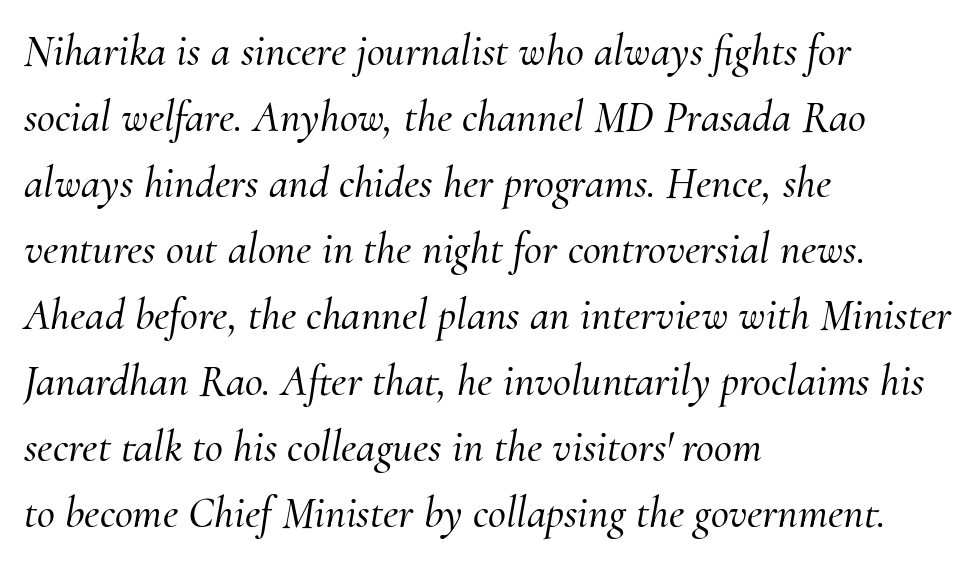
Q: Is the text italic (slanted)? A: Yes, it leans right by about 10 degrees.
Q: Is the typeface a serif or a sans-serif typeface? A: Serif.
Q: Is the text underlined? A: No.
Q: How is the paragraph aligned? A: Left-aligned.
Q: Is the spacing between letters normal or unusually wide? A: Normal.
Q: Is the spacing between lines tight, normal or loose? A: Normal.
Q: Width (condensed, normal, or wide)? A: Normal.
Q: Stroke contrast? A: Medium.
Q: x-height? A: Small.
Q: Monospaced? A: No.
